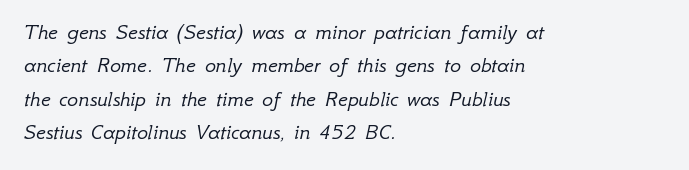
Quick note: underline off. Nobody touched the tracking dial on this one. Quick note: italic. How would I describe the line gaps? Plain and ordinary. Nothing heavy about these letters — not bold at all.
